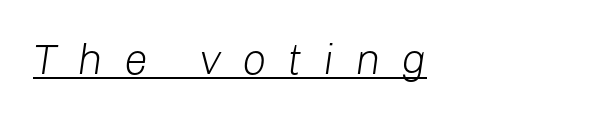
Q: Is the text bold? A: No.
Q: Is the text italic (slanted)? A: Yes, it leans right by about 8 degrees.
Q: Is the text underlined? A: Yes.
Q: How is the paragraph aligned? A: Left-aligned.
Q: Is the spacing between letters normal or unusually wide? A: Unusually wide.
Q: Width (condensed, normal, or wide)? A: Normal.
Q: Stroke contrast? A: Low.
Q: x-height? A: Medium.
Q: Monospaced? A: No.
